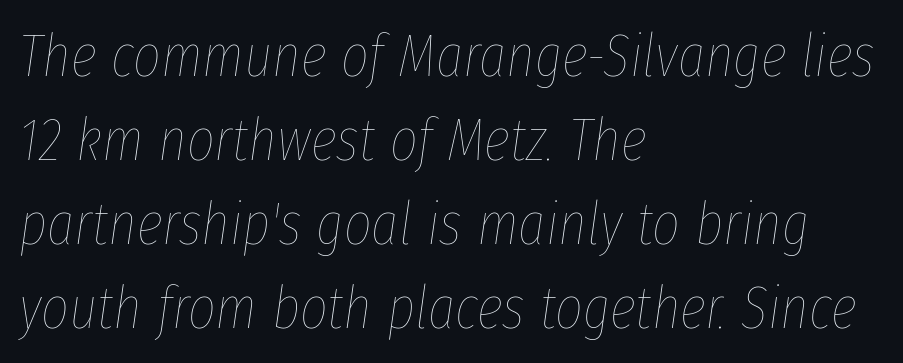
Q: Is the text bold? A: No.
Q: Is the text italic (slanted)? A: Yes, it leans right by about 8 degrees.
Q: Is the text underlined? A: No.
Q: How is the paragraph aligned? A: Left-aligned.
Q: Is the spacing between letters normal or unusually wide? A: Normal.
Q: Is the spacing between lines tight, normal or loose? A: Normal.
Q: Width (condensed, normal, or wide)? A: Condensed.
Q: Stroke contrast? A: Low.
Q: x-height? A: Medium.
Q: Monospaced? A: No.
